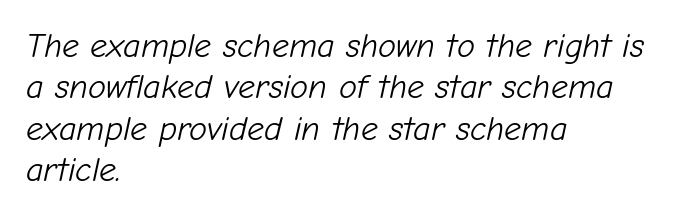
Teacher's note: observe the even left margin — that is flush-left alignment. Slant detected: the letters are inclined. Observe the ordinary spacing: letters are neighbours, not strangers. Stroke thickness stays within the range of a standard reading face or lighter. Any mark beneath the type? The region is blank.
